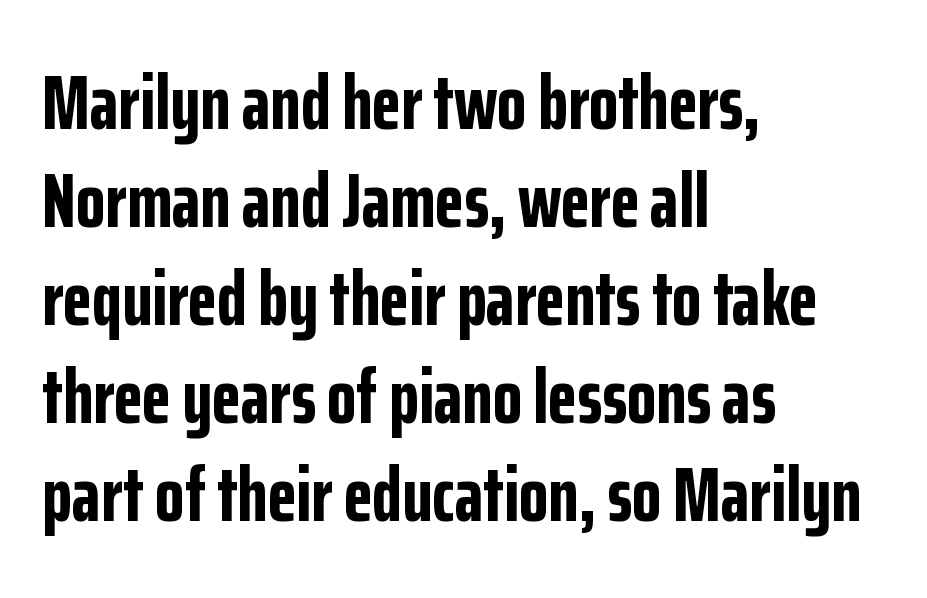
The image shows 76 px bold, condensed sans-serif type, upright; set left-aligned, normal line spacing (1.29x), normal letter spacing, not underlined; low stroke contrast and a medium x-height.
